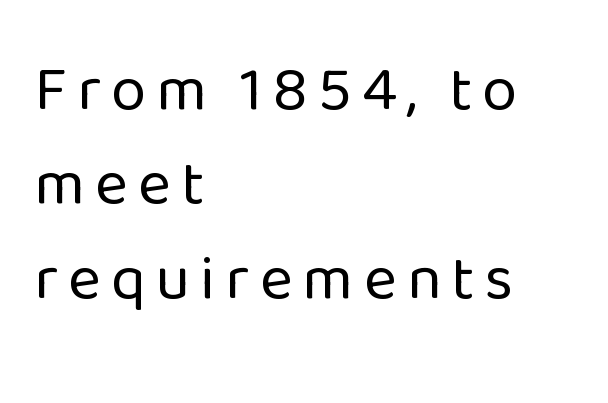
When letters stand straight like this, we call the style roman or upright. A clean baseline with only descenders dipping below it. Evenly set lines give the paragraph a standard silhouette. Proportional: the letters do not fall into vertical columns. Short and long lines alike share a common starting point at left. I'd call this a sans setting — the letters go barefoot.
